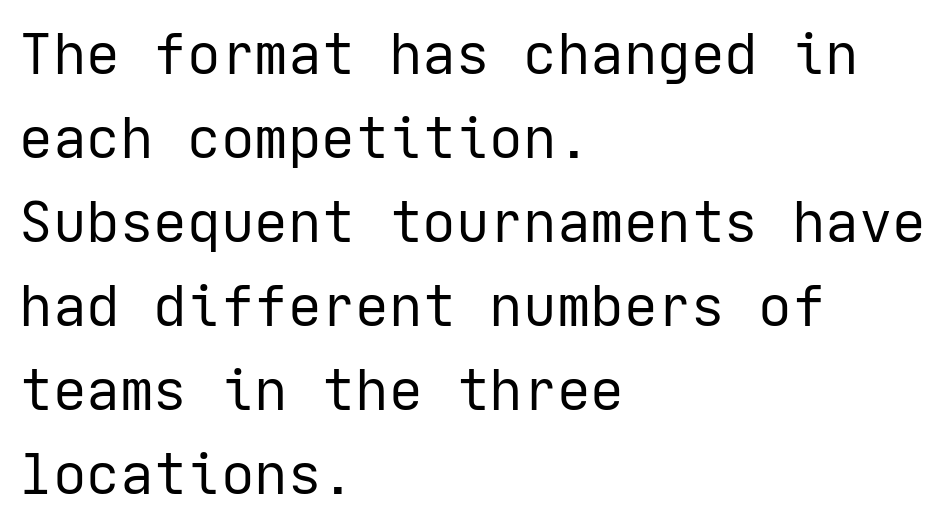
The image shows 56 px regular-weight sans-serif type, upright; set left-aligned, normal line spacing (1.5x), normal letter spacing, not underlined; low stroke contrast and a medium x-height.
